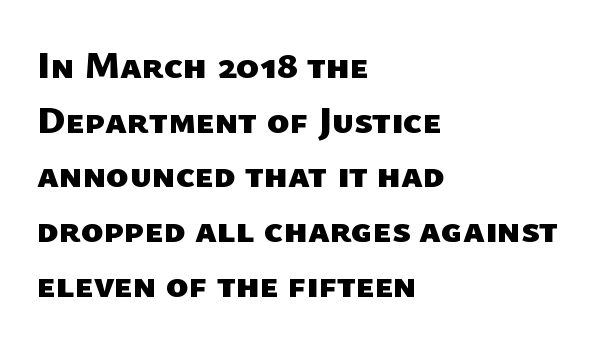
The image shows 38 px heavy sans-serif type; set left-aligned, normal line spacing (1.44x), normal letter spacing, not underlined; low stroke contrast and a medium x-height.
